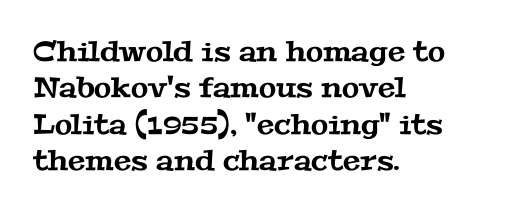
The image shows 28 px wide serif type; set left-aligned, normal line spacing (1.3x), normal letter spacing, not underlined; medium stroke contrast and a medium x-height.
